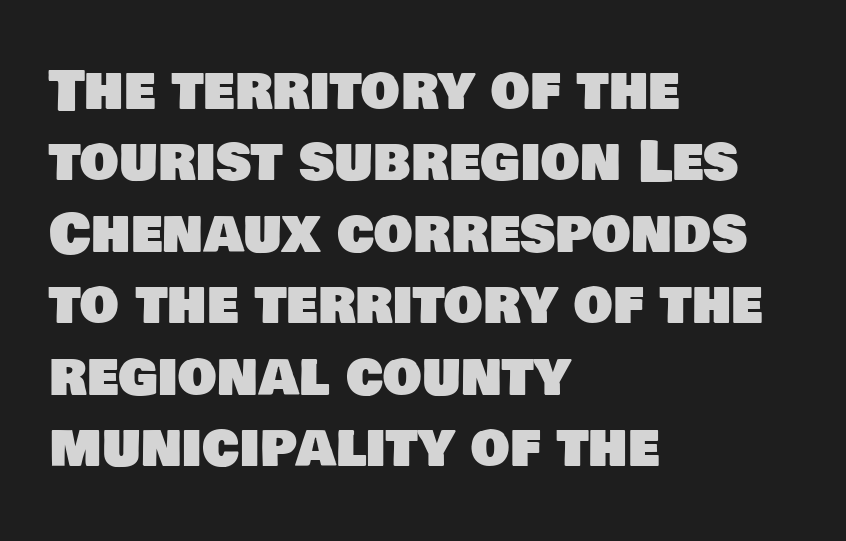
Q: Is the typeface a serif or a sans-serif typeface? A: Sans-serif.
Q: Is the text underlined? A: No.
Q: How is the paragraph aligned? A: Left-aligned.
Q: Is the spacing between letters normal or unusually wide? A: Normal.
Q: Is the spacing between lines tight, normal or loose? A: Normal.
Q: Width (condensed, normal, or wide)? A: Normal.
Q: Stroke contrast? A: Low.
Q: x-height? A: Large.
Q: Monospaced? A: No.
